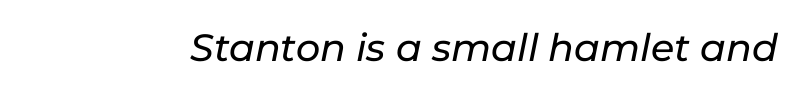
Slanted lettering throughout. The gaps between neighbouring characters are ordinary and unremarkable. Lines of text with bare space underneath. Is this a fixed-width face? No — the glyphs have proportional, varying widths.
